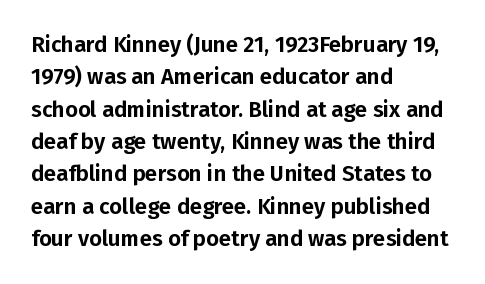
The image shows 22 px text type, upright; set left-aligned, normal line spacing (1.47x), normal letter spacing, not underlined.
